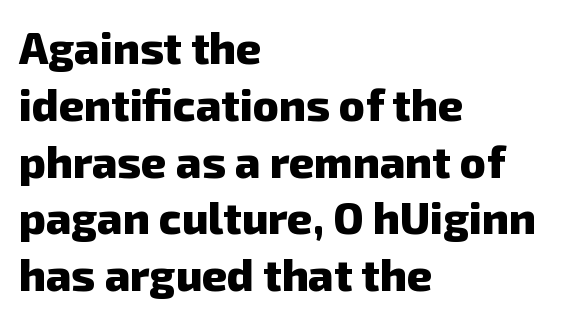
Q: Is the text bold? A: Yes.
Q: Is the typeface a serif or a sans-serif typeface? A: Sans-serif.
Q: Is the text underlined? A: No.
Q: How is the paragraph aligned? A: Left-aligned.
Q: Is the spacing between letters normal or unusually wide? A: Normal.
Q: Is the spacing between lines tight, normal or loose? A: Normal.
Q: Width (condensed, normal, or wide)? A: Normal.
Q: Stroke contrast? A: Low.
Q: x-height? A: Medium.
Q: Monospaced? A: No.
